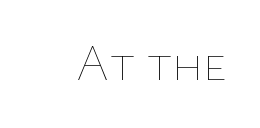
The image shows 51 px thin type, upright; set normal letter spacing, not underlined; low stroke contrast and a medium x-height.
